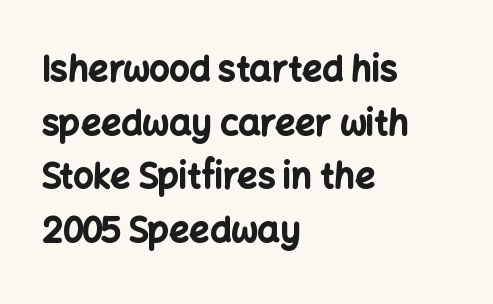
Q: Is the text bold? A: Yes.
Q: Is the text italic (slanted)? A: No, it is upright.
Q: Is the typeface a serif or a sans-serif typeface? A: Sans-serif.
Q: Is the text underlined? A: No.
Q: How is the paragraph aligned? A: Left-aligned.
Q: Is the spacing between letters normal or unusually wide? A: Normal.
Q: Is the spacing between lines tight, normal or loose? A: Normal.
Q: Width (condensed, normal, or wide)? A: Normal.
Q: Stroke contrast? A: Low.
Q: x-height? A: Medium.
Q: Monospaced? A: No.
